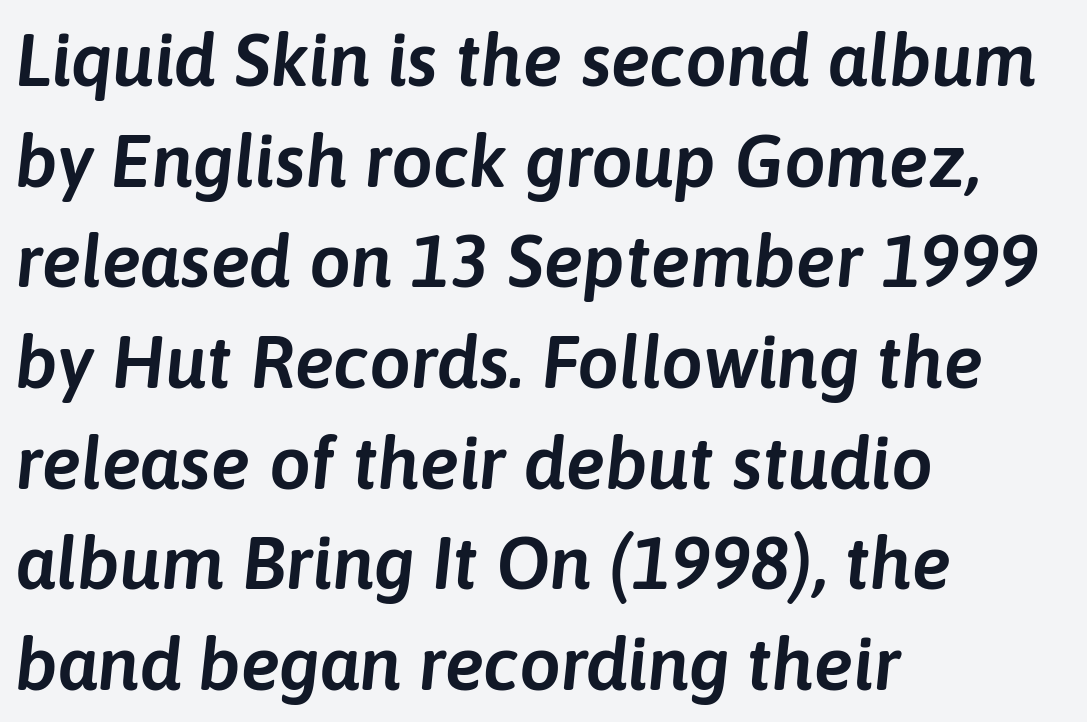
{"italic": "yes", "lean": "right", "slant_degrees": 6, "width": "normal", "stroke_contrast": "low", "x_height": "medium", "monospaced": "no", "underline": "no", "align": "left", "line_spacing": "normal", "line_spacing_ratio": 1.36, "letter_spacing": "normal", "letter_spacing_em": 0.0, "glyph_px": 74}
